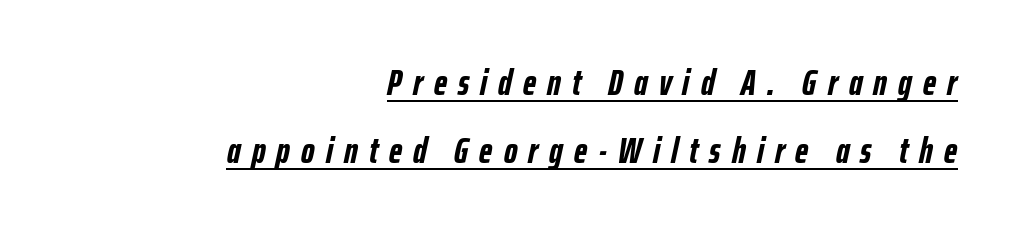
The image shows 37 px semibold, condensed type, italic (leaning right); set right-aligned, line spacing 1.84x, unusually wide letter spacing (+0.3 em), underlined; low stroke contrast and a medium x-height.
